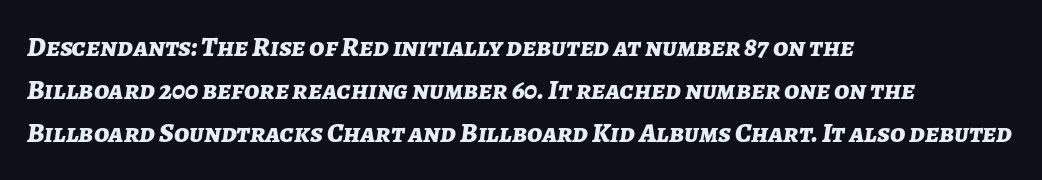
{"italic": "yes", "lean": "right", "slant_degrees": 7, "bold": "yes", "weight": "bold", "width": "normal", "stroke_contrast": "low", "x_height": "medium", "monospaced": "no", "underline": "no", "align": "left", "line_spacing": "normal", "line_spacing_ratio": 1.54, "letter_spacing": "normal", "letter_spacing_em": 0.0, "glyph_px": 28}
